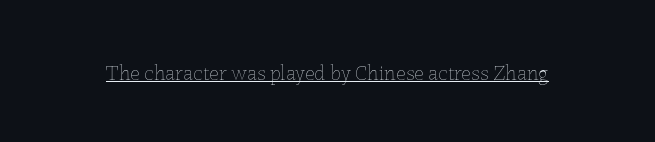
Q: Is the text bold? A: No.
Q: Is the text italic (slanted)? A: No, it is upright.
Q: Is the text underlined? A: Yes.
Q: Is the spacing between letters normal or unusually wide? A: Normal.
